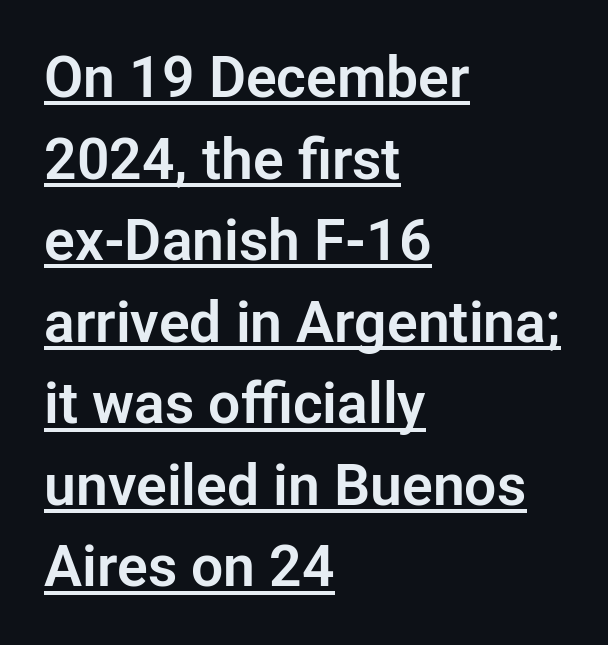
{"serif": "no", "italic": "no", "width": "normal", "stroke_contrast": "low", "x_height": "medium", "monospaced": "no", "underline": "yes", "align": "left", "line_spacing": "normal", "line_spacing_ratio": 1.43, "letter_spacing": "normal", "letter_spacing_em": 0.0, "glyph_px": 57}
